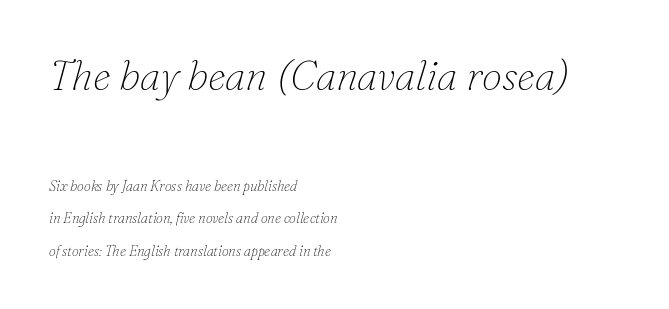
{"serif": "yes", "italic": "yes", "lean": "right", "slant_degrees": 16, "bold": "no", "weight": "thin", "width": "normal", "stroke_contrast": "low", "x_height": "small", "monospaced": "no", "underline": "no", "align": "left", "line_spacing": "loose", "line_spacing_ratio": 2.32, "letter_spacing": "normal", "letter_spacing_em": 0.0, "larger_block": "first", "size_ratio": 2.93, "glyph_px": 41}
